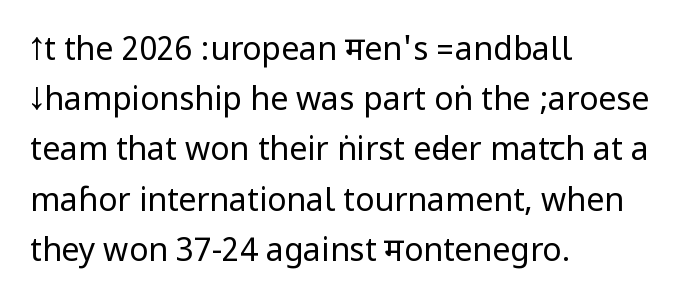
Summary of vertical rhythm: regular, with standard interline spacing. It's the straight-up-and-down kind of type. Every row of glyphs begins at an identical x-position on the left. Rule under the text: the space is simply empty. Unlike a traditional serif, this face leaves its strokes unadorned. The weight would be labelled regular, book, light, or lighter still.
